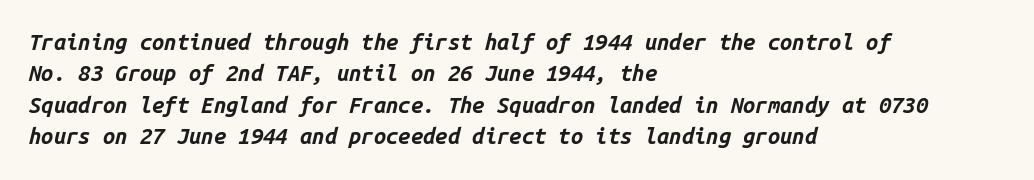
The image shows 22 px bold type, italic (leaning right); set left-aligned, normal line spacing (1.43x), normal letter spacing, not underlined.
